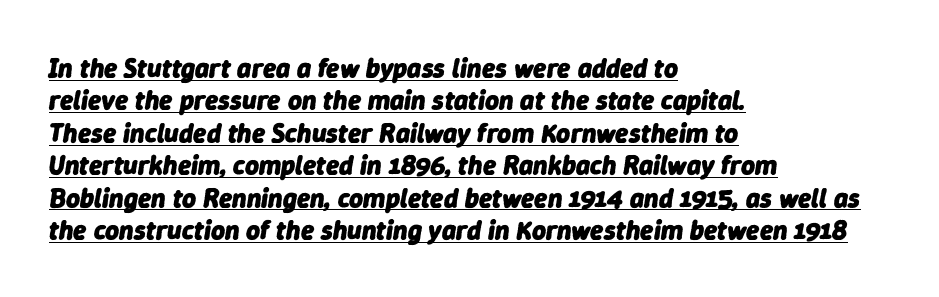
Each word holds together tightly as a unit, with standard inter-letter gaps. Reading down the block, your eye returns to a fixed left position each line. Italic? Definitely — the glyphs are oblique. This rendering features underlined lettering. What weight is shown? A full bold with thick strokes.
